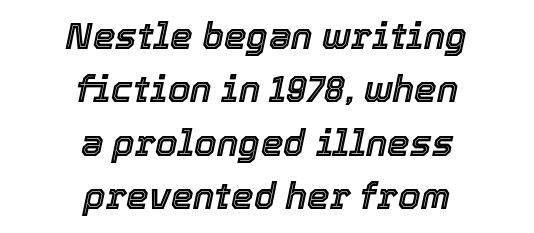
Q: Is the text italic (slanted)? A: Yes, it leans right by about 12 degrees.
Q: Is the text underlined? A: No.
Q: How is the paragraph aligned? A: Centered.
Q: Is the spacing between letters normal or unusually wide? A: Normal.
Q: Is the spacing between lines tight, normal or loose? A: Normal.
Q: Width (condensed, normal, or wide)? A: Normal.
Q: x-height? A: Medium.
Q: Monospaced? A: No.
